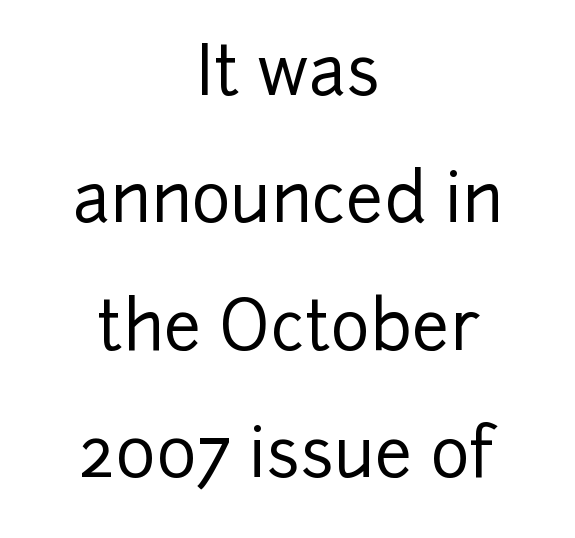
Line starts and ends both wander, symmetrically. The passage shown stacks its lines with a broad gap. When letters stand straight like this, we call the style roman or upright. The rendering shows plain stroke endings on the letterforms — a sans-serif design.
